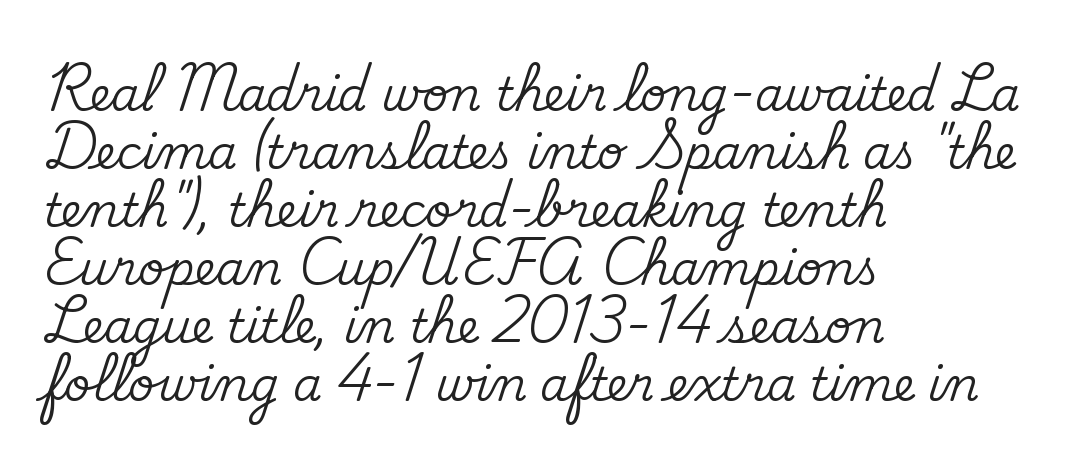
{"width": "normal", "stroke_contrast": "medium", "x_height": "small", "monospaced": "no", "underline": "no", "align": "left", "line_spacing": "normal", "line_spacing_ratio": 1.26, "letter_spacing": "normal", "letter_spacing_em": 0.0, "glyph_px": 46}
